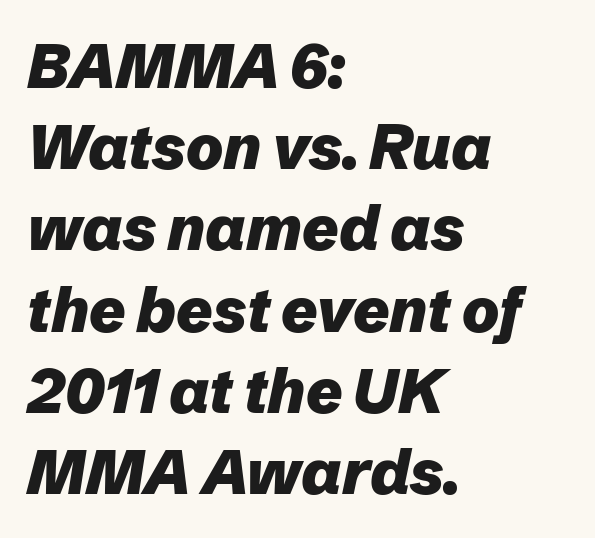
{"italic": "yes", "lean": "right", "slant_degrees": 12, "bold": "yes", "weight": "heavy", "width": "normal", "stroke_contrast": "low", "x_height": "medium", "monospaced": "no", "underline": "no", "align": "left", "line_spacing": "normal", "line_spacing_ratio": 1.31, "letter_spacing": "normal", "letter_spacing_em": 0.0, "glyph_px": 62}
